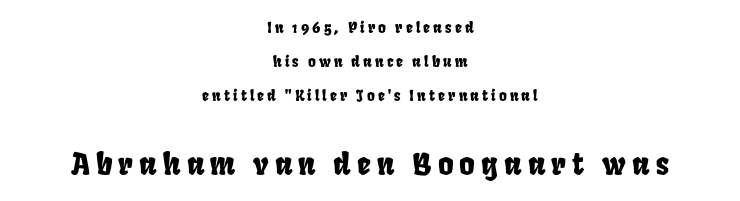
Q: Is the text underlined? A: No.
Q: How is the paragraph aligned? A: Centered.
Q: Is the spacing between letters normal or unusually wide? A: Unusually wide.
Q: Is the spacing between lines tight, normal or loose? A: Loose.
Q: Which block of text is set in a larger size, the first (top) or the second (bottom)? A: The second (bottom) one.
Q: Width (condensed, normal, or wide)? A: Condensed.
Q: Stroke contrast? A: Low.
Q: x-height? A: Large.
Q: Monospaced? A: No.
